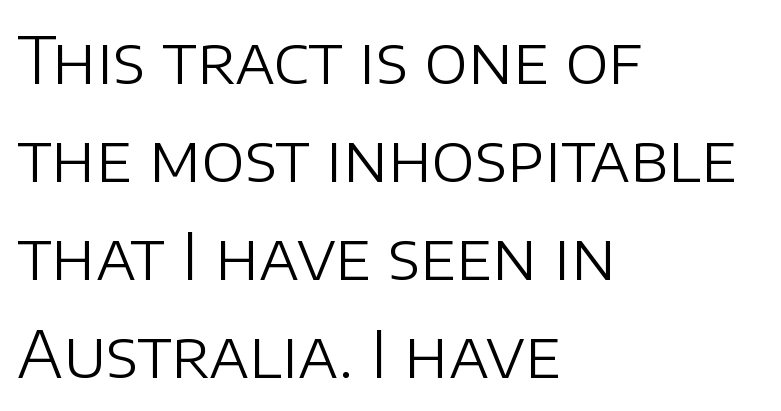
Q: Is the text bold? A: No.
Q: Is the text italic (slanted)? A: No, it is upright.
Q: Is the typeface a serif or a sans-serif typeface? A: Sans-serif.
Q: Is the text underlined? A: No.
Q: How is the paragraph aligned? A: Left-aligned.
Q: Is the spacing between letters normal or unusually wide? A: Normal.
Q: Is the spacing between lines tight, normal or loose? A: Normal.
Q: Width (condensed, normal, or wide)? A: Normal.
Q: Stroke contrast? A: Low.
Q: x-height? A: Large.
Q: Monospaced? A: No.
